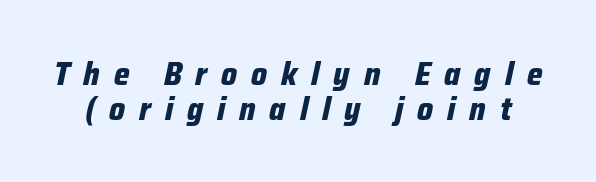
{"italic": "yes", "lean": "right", "slant_degrees": 12, "bold": "yes", "weight": "bold", "width": "condensed", "stroke_contrast": "low", "x_height": "medium", "monospaced": "no", "underline": "no", "line_spacing": "tight", "line_spacing_ratio": 1.05, "letter_spacing": "wide", "letter_spacing_em": 0.42, "glyph_px": 33}
